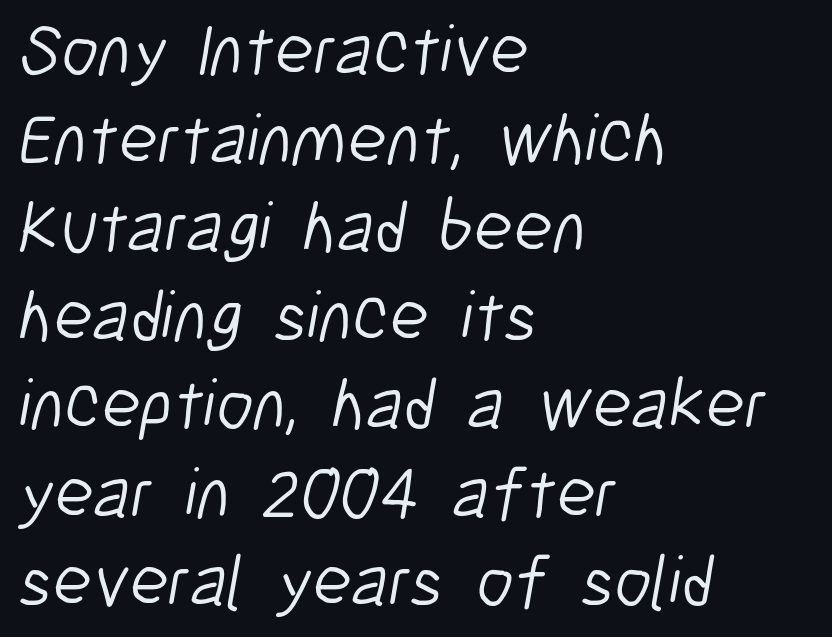
The type is set solid horizontally, with unmodified tracking. A sans-serif font was chosen for this passage. Stem width sits at or under what a default text font uses. Proportional: the letters do not fall into vertical columns.
